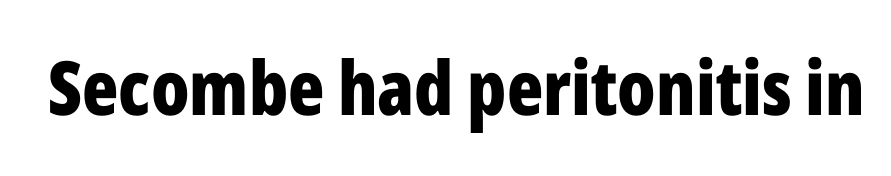
Does the lettering tilt? It doesn't — this is upright. The face used here is proportionally spaced, like ordinary book or web type. Examine the stroke ends and you'll find no serifs. Here the glyphs are tracked normally, forming tight word shapes. These lines carry a lot of weight — the face is fully bold.
